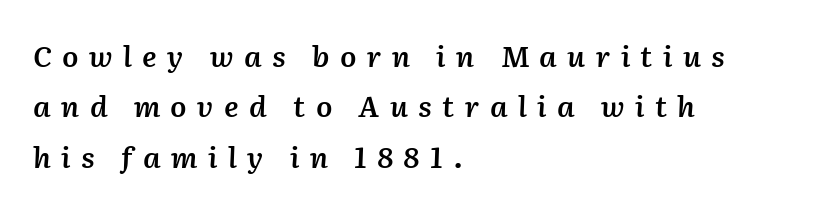
Q: Is the text bold? A: Semi-bold.
Q: Is the text italic (slanted)? A: Yes, it leans right by about 2 degrees.
Q: Is the text underlined? A: No.
Q: How is the paragraph aligned? A: Left-aligned.
Q: Is the spacing between letters normal or unusually wide? A: Unusually wide.
Q: Width (condensed, normal, or wide)? A: Normal.
Q: Stroke contrast? A: Medium.
Q: x-height? A: Medium.
Q: Monospaced? A: No.
